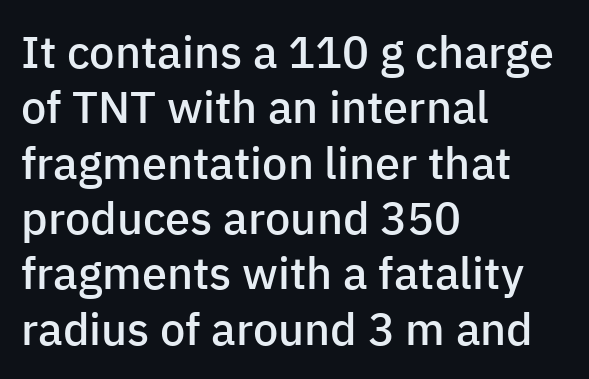
The image shows 45 px semibold sans-serif type, upright; set left-aligned, line spacing 1.23x, normal letter spacing, not underlined; low stroke contrast and a medium x-height.
